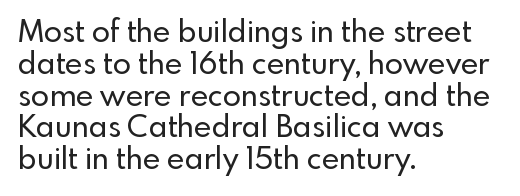
The image shows 30 px sans-serif type, upright; set left-aligned, tight line spacing (1.06x), normal letter spacing, not underlined; a small x-height.
